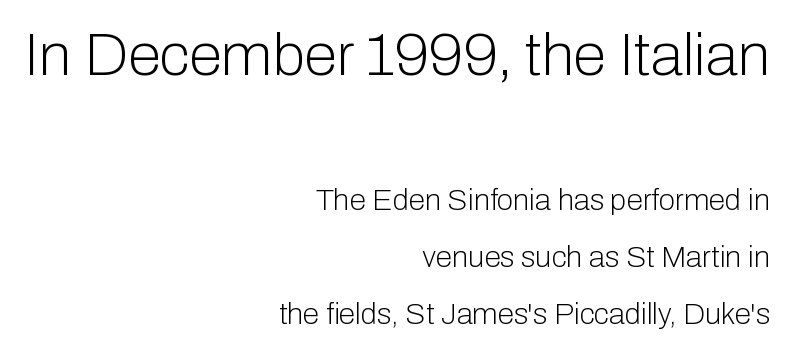
The image shows 60 px light sans-serif type, upright; set right-aligned, line spacing 1.89x, normal letter spacing, not underlined; the first (top) block is 2.0x larger; low stroke contrast and a medium x-height.
